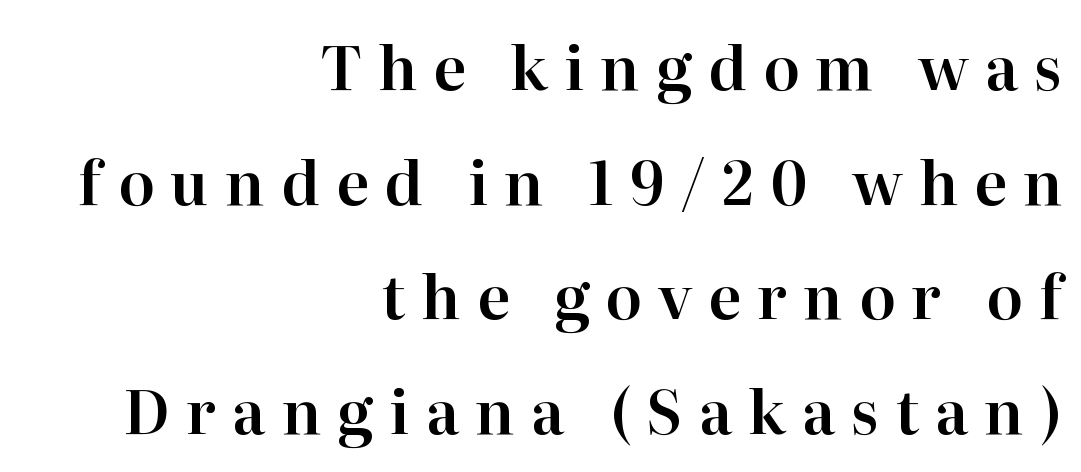
The block of text is sparse from top to bottom, with ample space between rows. Regarding serifs, this sample has them. One-word summary of the alignment: right. Any mark beneath the type? The region is blank. Note the varied advance widths — an 'i' is clearly narrower than an 'm'. Display-style spreading of the glyphs; the letterfit is very open.
